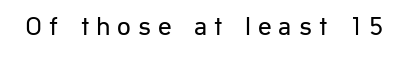
The weight would be labelled regular, book, light, or lighter still. No italicization has been applied; the sample stays upright. A bare baseline throughout the passage. Substantial extra tracking has been applied to these lines.
